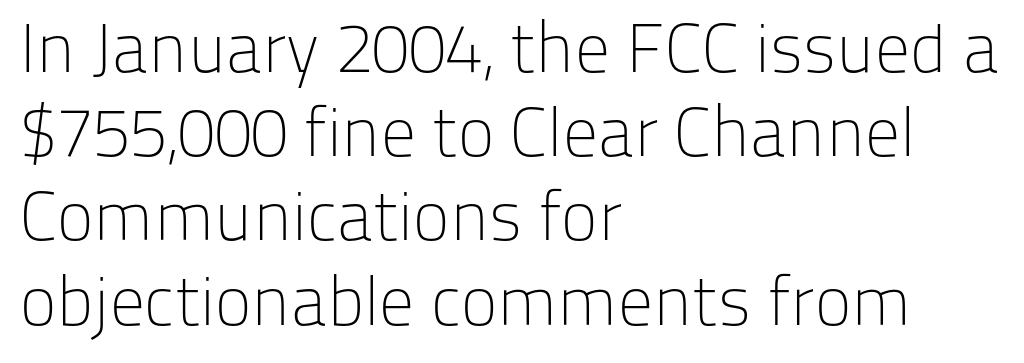
The image shows 69 px light sans-serif type, upright; set left-aligned, line spacing 1.22x, normal letter spacing, not underlined; low stroke contrast and a medium x-height.
